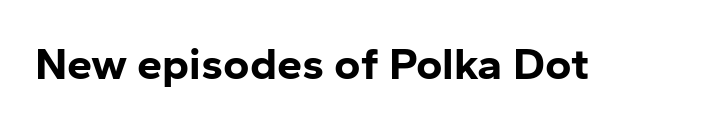
Q: Is the text bold? A: Yes.
Q: Is the text italic (slanted)? A: No, it is upright.
Q: Is the typeface a serif or a sans-serif typeface? A: Sans-serif.
Q: Is the text underlined? A: No.
Q: Is the spacing between letters normal or unusually wide? A: Normal.
Q: Width (condensed, normal, or wide)? A: Normal.
Q: Stroke contrast? A: Low.
Q: x-height? A: Medium.
Q: Monospaced? A: No.
